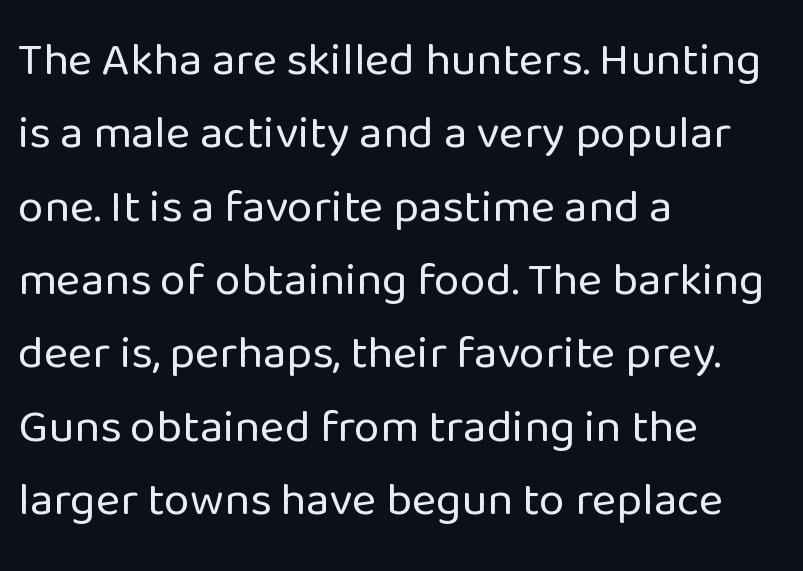
The foot of each line stays bare and open. The passage shown stacks its lines at a standard gap. The typography opts for an upright posture over an oblique one. To sum up the face: it is a sans, with no serifs. Looks like regular typesetting: each glyph gets only the width it needs.
